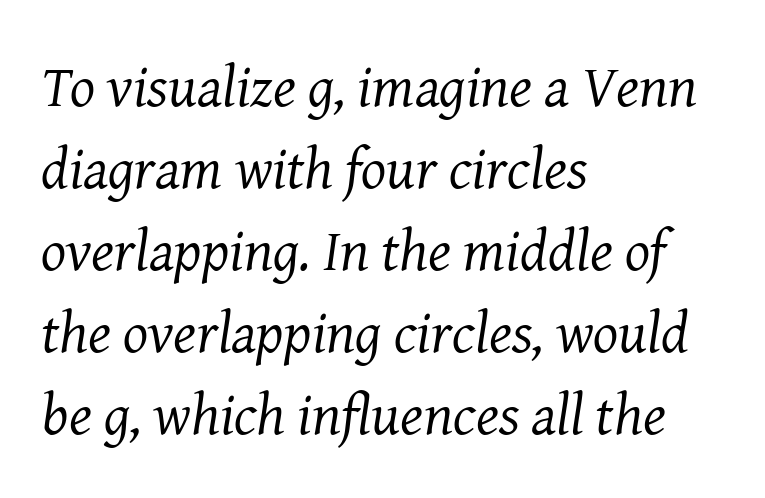
Is the letter spacing exaggerated? No — it looks like the ordinary default. Yep, that's italic — everything's leaning. Small tapered or slab feet sit at the stroke ends, so this counts as serif. Character widths vary here, with narrow letters taking less room than wide ones. Decoration check: the copy has no underline.
